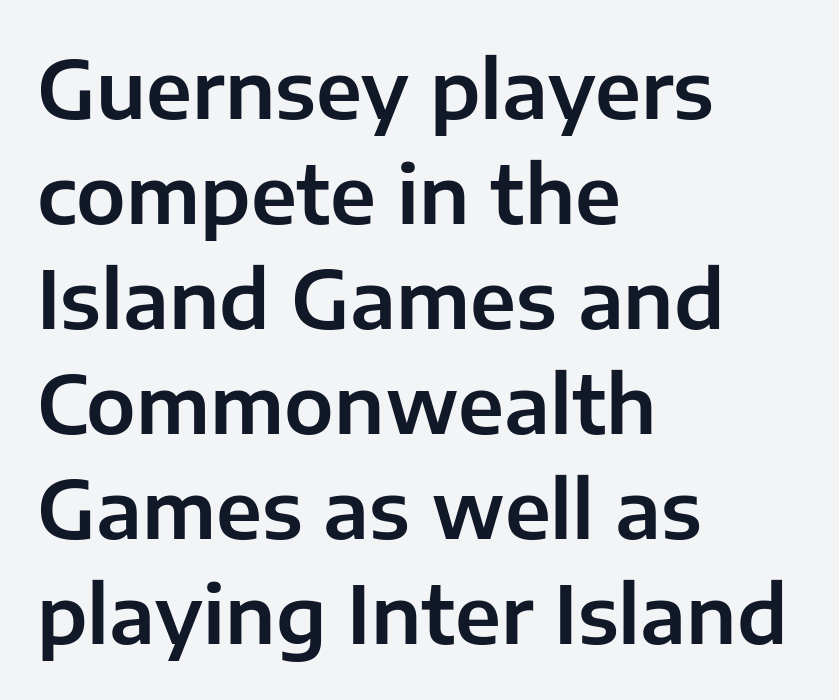
The image shows 79 px sans-serif type, upright; set left-aligned, normal line spacing (1.33x), normal letter spacing, not underlined; low stroke contrast and a medium x-height.
